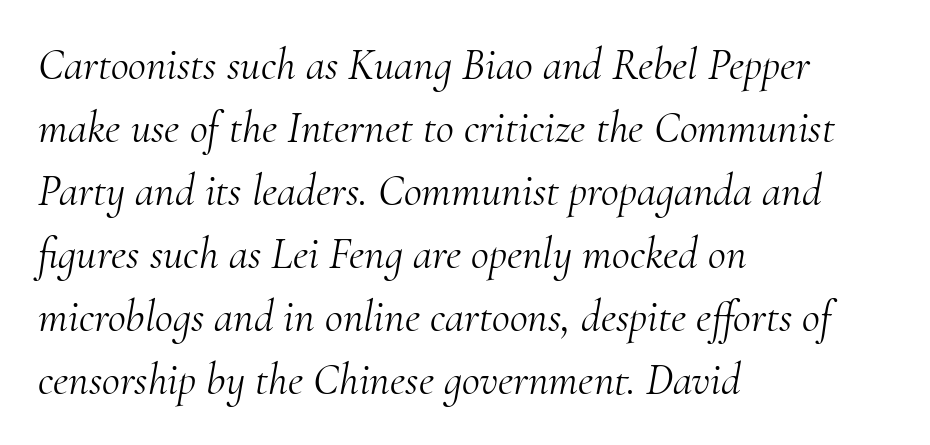
Q: Is the text bold? A: No.
Q: Is the text italic (slanted)? A: Yes, it leans right by about 10 degrees.
Q: Is the typeface a serif or a sans-serif typeface? A: Serif.
Q: Is the text underlined? A: No.
Q: How is the paragraph aligned? A: Left-aligned.
Q: Is the spacing between letters normal or unusually wide? A: Normal.
Q: Is the spacing between lines tight, normal or loose? A: Normal.
Q: Width (condensed, normal, or wide)? A: Normal.
Q: Stroke contrast? A: Medium.
Q: x-height? A: Small.
Q: Monospaced? A: No.
